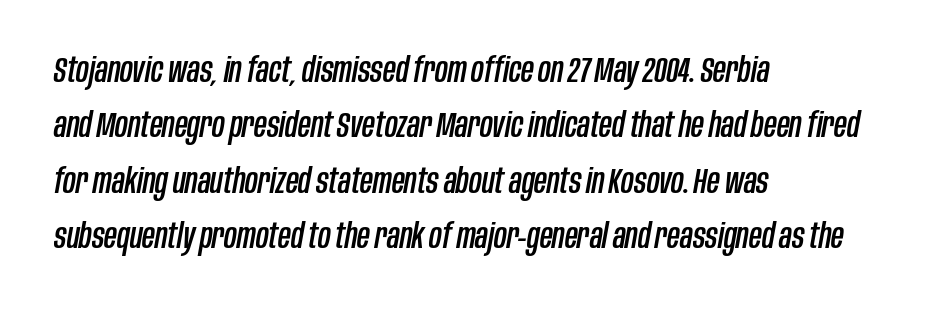
{"italic": "yes", "lean": "right", "slant_degrees": 10, "width": "condensed", "stroke_contrast": "low", "x_height": "large", "monospaced": "no", "underline": "no", "align": "left", "line_spacing": "normal", "line_spacing_ratio": 1.58, "letter_spacing": "normal", "letter_spacing_em": 0.0, "glyph_px": 35}
